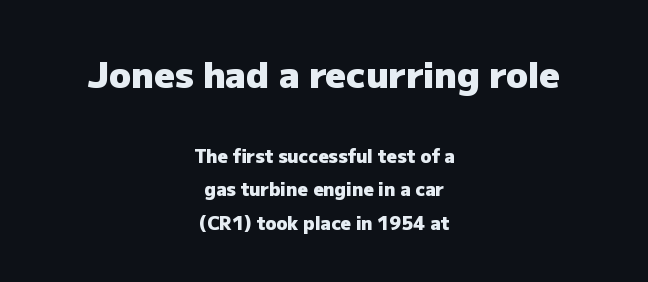
Q: Is the text bold? A: Yes.
Q: Is the text italic (slanted)? A: No, it is upright.
Q: Is the typeface a serif or a sans-serif typeface? A: Sans-serif.
Q: Is the text underlined? A: No.
Q: How is the paragraph aligned? A: Centered.
Q: Is the spacing between letters normal or unusually wide? A: Normal.
Q: Which block of text is set in a larger size, the first (top) or the second (bottom)? A: The first (top) one.
Q: Width (condensed, normal, or wide)? A: Normal.
Q: Stroke contrast? A: Low.
Q: x-height? A: Medium.
Q: Monospaced? A: No.
